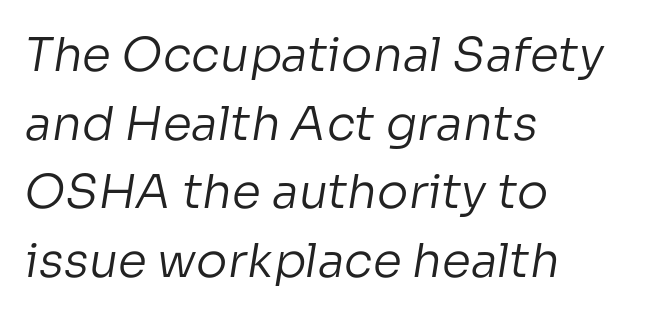
{"serif": "no", "bold": "no", "weight": "regular", "width": "normal", "stroke_contrast": "low", "x_height": "medium", "monospaced": "no", "underline": "no", "align": "left", "line_spacing": "normal", "line_spacing_ratio": 1.46, "letter_spacing": "normal", "letter_spacing_em": 0.0, "glyph_px": 47}
